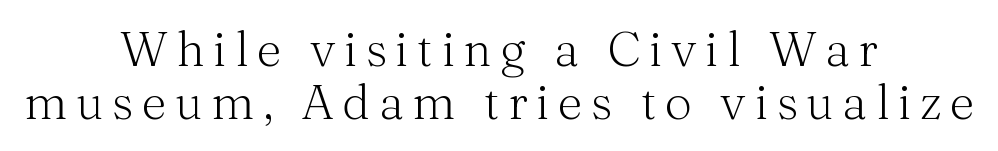
{"serif": "yes", "italic": "no", "bold": "no", "weight": "light", "width": "normal", "stroke_contrast": "medium", "x_height": "medium", "monospaced": "no", "underline": "no", "align": "center", "line_spacing": "tight", "line_spacing_ratio": 1.1, "glyph_px": 48}
